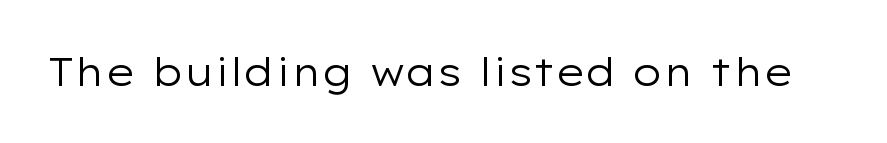
{"serif": "no", "italic": "no", "bold": "no", "weight": "regular", "width": "wide", "stroke_contrast": "low", "x_height": "medium", "monospaced": "no", "underline": "no", "letter_spacing": "normal", "letter_spacing_em": 0.0, "glyph_px": 39}
